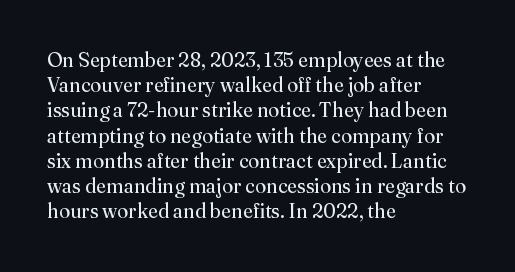
How would I describe the line gaps? Plain and ordinary. Stem width sits at or under what a default text font uses. Posture: straight, roman, zero tilt. Underlining? Definitely not there. How are the letters spaced? Ordinarily, with no added tracking. Alignment: flush left.
